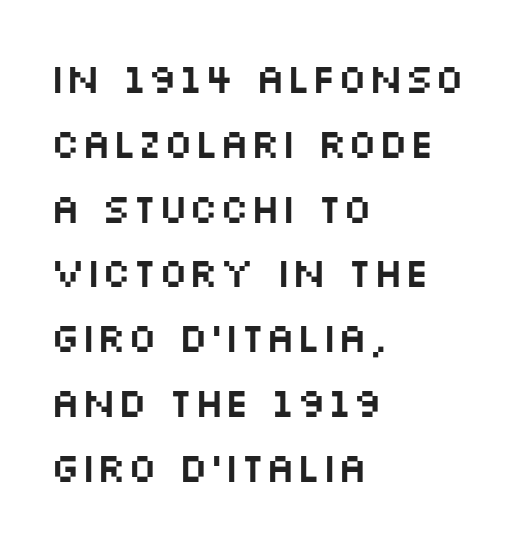
Q: Is the text italic (slanted)? A: No, it is upright.
Q: Is the typeface a serif or a sans-serif typeface? A: Sans-serif.
Q: Is the text underlined? A: No.
Q: How is the paragraph aligned? A: Left-aligned.
Q: Is the spacing between letters normal or unusually wide? A: Normal.
Q: Is the spacing between lines tight, normal or loose? A: Normal.
Q: Width (condensed, normal, or wide)? A: Wide.
Q: Stroke contrast? A: Medium.
Q: x-height? A: Large.
Q: Monospaced? A: No.
